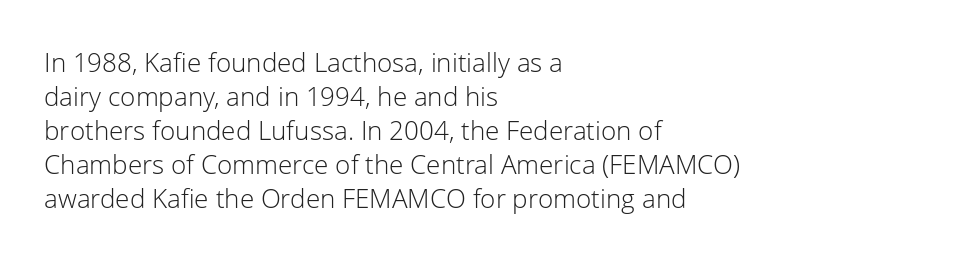
The image shows 26 px text type, upright; set left-aligned, normal line spacing (1.31x), normal letter spacing, not underlined.
